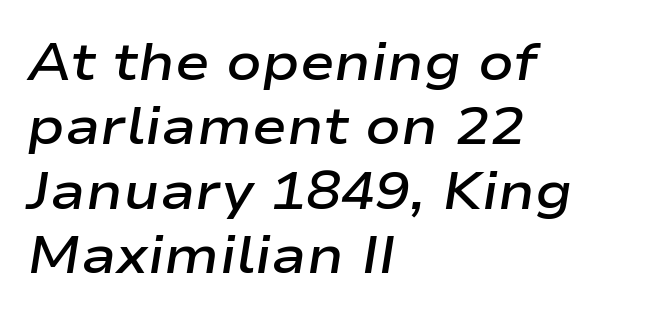
Q: Is the text bold? A: Semi-bold.
Q: Is the text italic (slanted)? A: Yes, it leans right by about 9 degrees.
Q: Is the text underlined? A: No.
Q: How is the paragraph aligned? A: Left-aligned.
Q: Is the spacing between letters normal or unusually wide? A: Normal.
Q: Width (condensed, normal, or wide)? A: Wide.
Q: Stroke contrast? A: Low.
Q: x-height? A: Medium.
Q: Monospaced? A: No.
